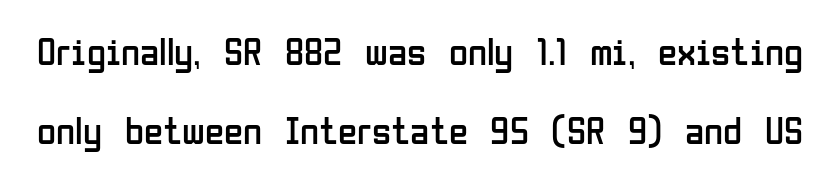
Q: Is the text bold? A: No.
Q: Is the text italic (slanted)? A: No, it is upright.
Q: Is the typeface a serif or a sans-serif typeface? A: Sans-serif.
Q: Is the text underlined? A: No.
Q: Is the spacing between letters normal or unusually wide? A: Normal.
Q: Is the spacing between lines tight, normal or loose? A: Loose.
Q: Width (condensed, normal, or wide)? A: Condensed.
Q: Stroke contrast? A: Low.
Q: x-height? A: Medium.
Q: Monospaced? A: No.
